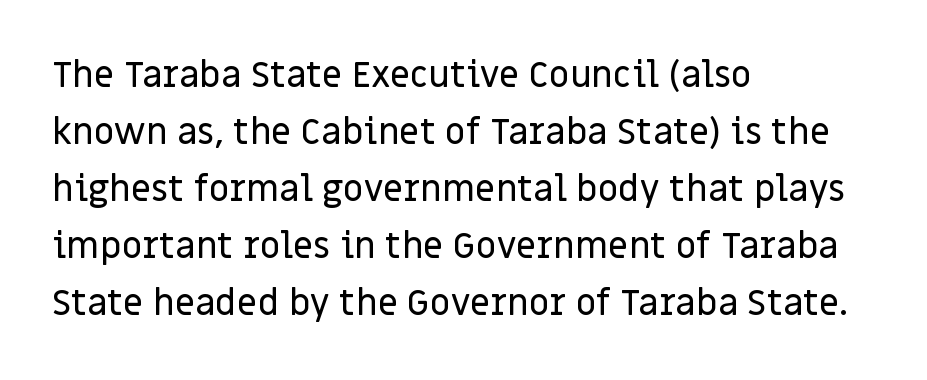
Q: Is the text italic (slanted)? A: No, it is upright.
Q: Is the typeface a serif or a sans-serif typeface? A: Sans-serif.
Q: Is the text underlined? A: No.
Q: How is the paragraph aligned? A: Left-aligned.
Q: Is the spacing between letters normal or unusually wide? A: Normal.
Q: Is the spacing between lines tight, normal or loose? A: Normal.
Q: Width (condensed, normal, or wide)? A: Normal.
Q: Stroke contrast? A: Low.
Q: x-height? A: Large.
Q: Monospaced? A: No.
